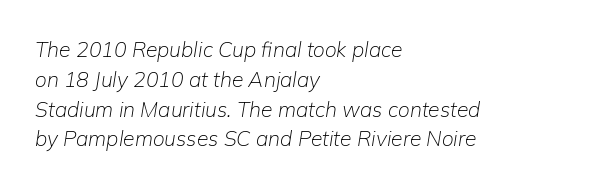
Q: Is the text bold? A: No.
Q: Is the text italic (slanted)? A: Yes, it leans right by about 9 degrees.
Q: Is the text underlined? A: No.
Q: How is the paragraph aligned? A: Left-aligned.
Q: Is the spacing between letters normal or unusually wide? A: Normal.
Q: Is the spacing between lines tight, normal or loose? A: Normal.
